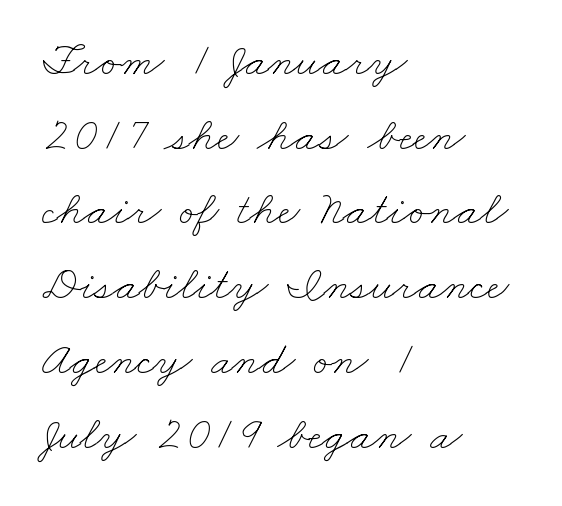
The image shows 47 px thin, wide type; set left-aligned, normal line spacing (1.59x), normal letter spacing, not underlined; low stroke contrast and a small x-height.
